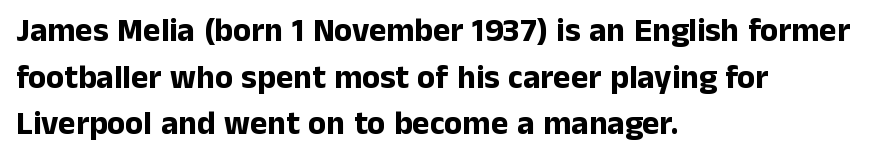
Q: Is the text bold? A: Yes.
Q: Is the text italic (slanted)? A: No, it is upright.
Q: Is the typeface a serif or a sans-serif typeface? A: Sans-serif.
Q: Is the text underlined? A: No.
Q: How is the paragraph aligned? A: Left-aligned.
Q: Is the spacing between letters normal or unusually wide? A: Normal.
Q: Is the spacing between lines tight, normal or loose? A: Normal.
Q: Width (condensed, normal, or wide)? A: Normal.
Q: Stroke contrast? A: Low.
Q: x-height? A: Medium.
Q: Monospaced? A: No.
